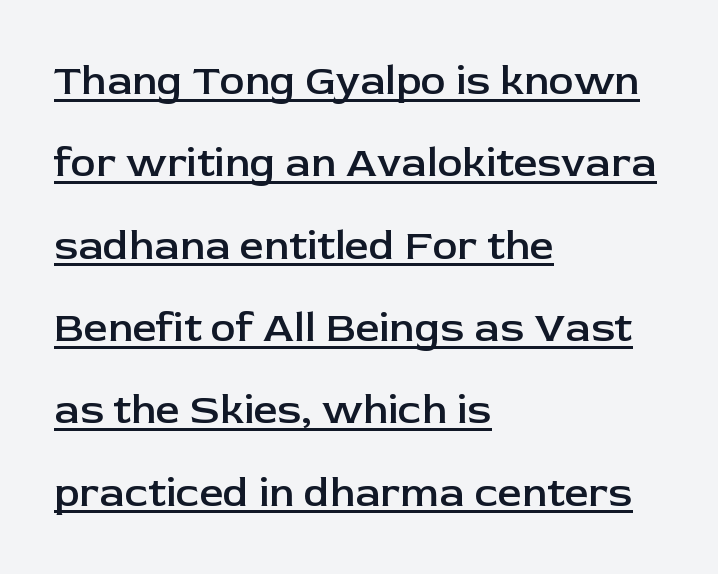
{"serif": "no", "italic": "no", "bold": "semi", "weight": "semibold", "width": "normal", "stroke_contrast": "low", "x_height": "medium", "monospaced": "no", "underline": "yes", "align": "left", "line_spacing": "loose", "line_spacing_ratio": 1.96, "letter_spacing": "normal", "letter_spacing_em": 0.0, "glyph_px": 42}
